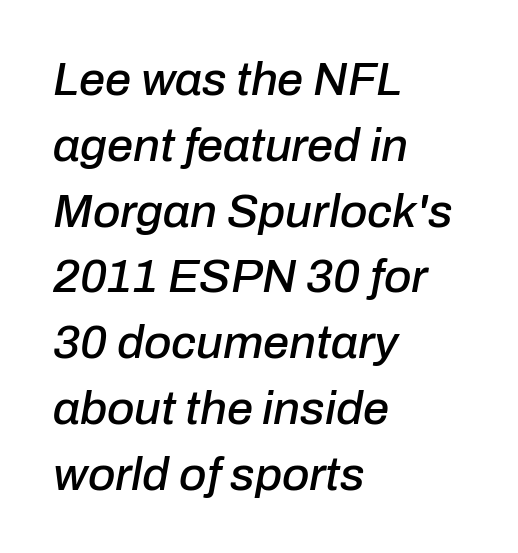
These lines are rendered in a variable-pitch font. The horizontal fit of the characters is conventional and even. Notice how the passage keeps a crisp vertical edge on the left only. Yep, that's italic — everything's leaning.
